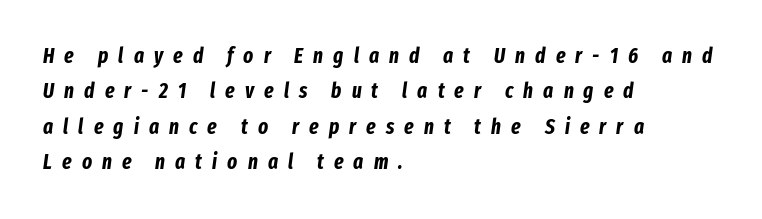
The string is rendered with underlining switched off. Caption: multi-line text, flush left, ragged right. The typography opts for an oblique posture over an upright one. This sample keeps an unexceptional amount of space between lines. Is the letter spacing exaggerated? Yes — the characters are pushed far apart. Stroke thickness is high; the sample reads as a true bold.
